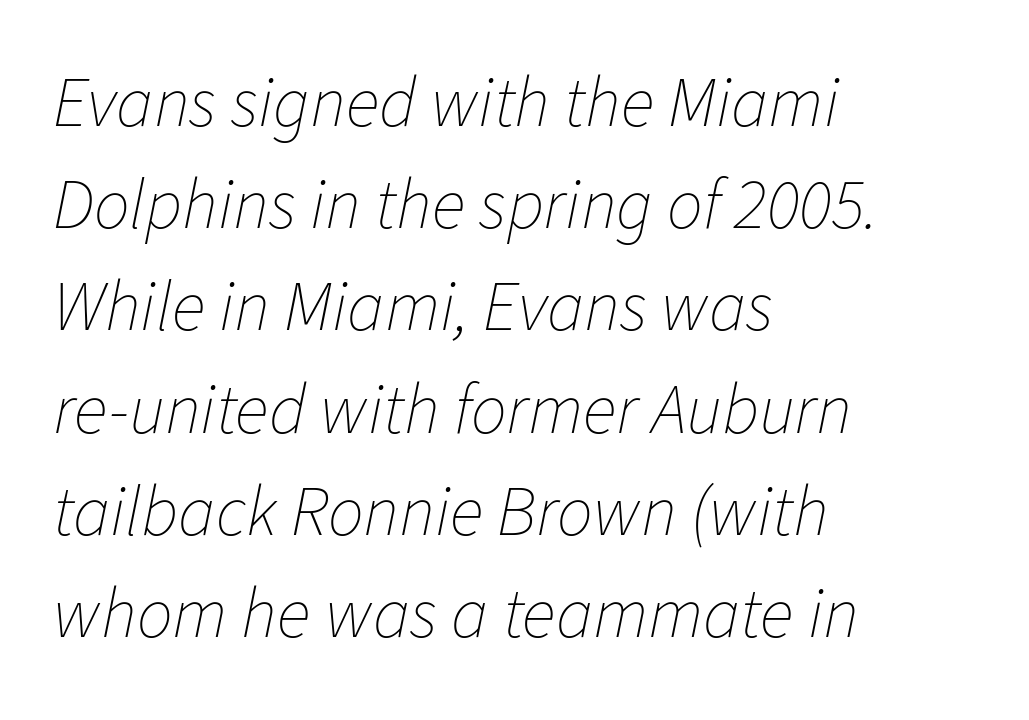
{"italic": "yes", "lean": "right", "slant_degrees": 11, "bold": "no", "weight": "thin", "width": "normal", "stroke_contrast": "low", "x_height": "medium", "monospaced": "no", "underline": "no", "align": "left", "line_spacing": "normal", "line_spacing_ratio": 1.44, "letter_spacing": "normal", "letter_spacing_em": 0.0, "glyph_px": 71}
